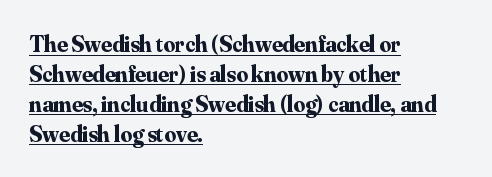
Q: Is the text bold? A: Yes.
Q: Is the text italic (slanted)? A: No, it is upright.
Q: Is the text underlined? A: Yes.
Q: How is the paragraph aligned? A: Left-aligned.
Q: Is the spacing between letters normal or unusually wide? A: Normal.
Q: Is the spacing between lines tight, normal or loose? A: Normal.
